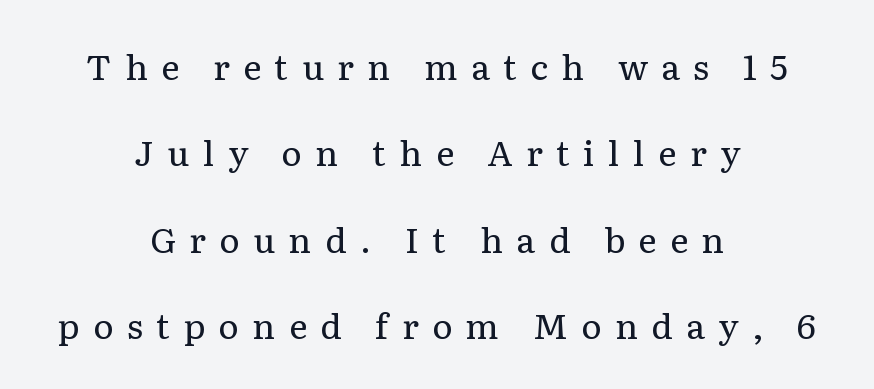
Leading is clearly above the norm, producing a sparse column. Loose tracking; the words dissolve into strings of separated letters. This is roman type, the default non-slanted kind. Alignment: centered.
